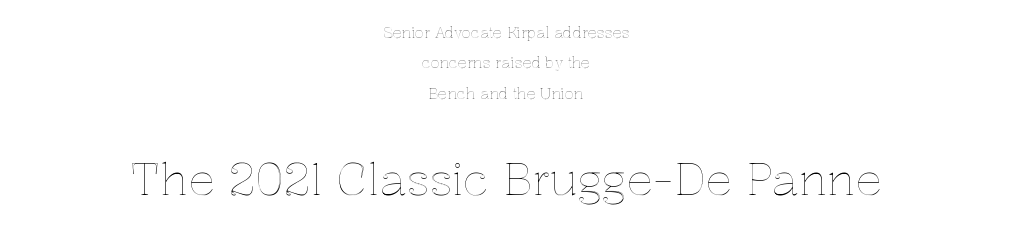
{"italic": "no", "width": "normal", "x_height": "medium", "monospaced": "no", "underline": "no", "align": "center", "line_spacing": "loose", "line_spacing_ratio": 2.03, "letter_spacing": "normal", "letter_spacing_em": 0.0, "larger_block": "second", "size_ratio": 2.93, "glyph_px": 44}
